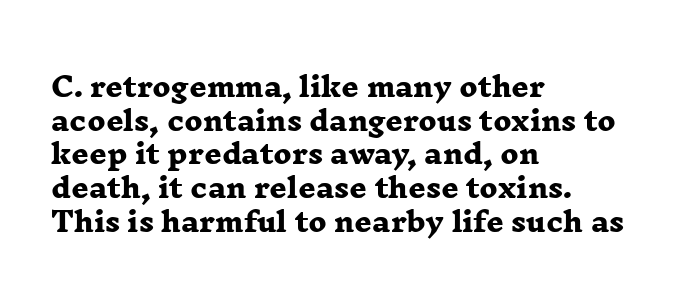
The image shows 27 px bold type; set left-aligned, normal line spacing (1.25x), normal letter spacing, not underlined.
